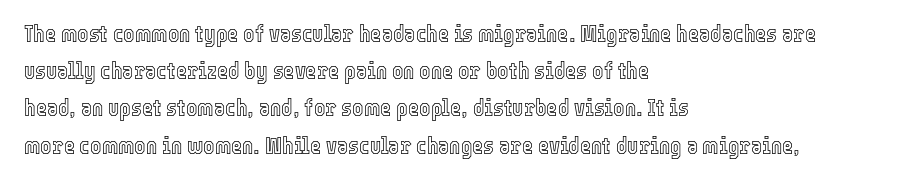
{"italic": "no", "underline": "no", "align": "left", "line_spacing": "normal", "line_spacing_ratio": 1.55, "letter_spacing": "normal", "letter_spacing_em": 0.0, "glyph_px": 24}
